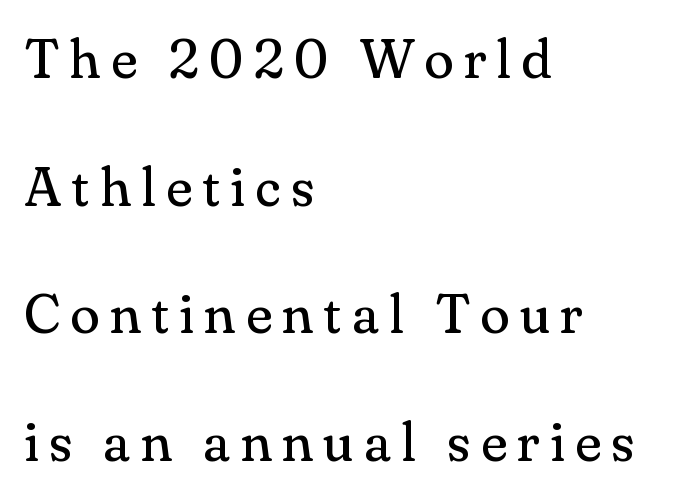
Here the designer chose a conventional face with non-uniform glyph widths. Successive baselines arrive slowly, with a big drop between each. Examine the stroke ends and you'll spot serifs. Visually the block forms a straight wall on the left and a jagged coastline on the right. No italicization has been applied; the sample stays upright. The baseline area is clear.
